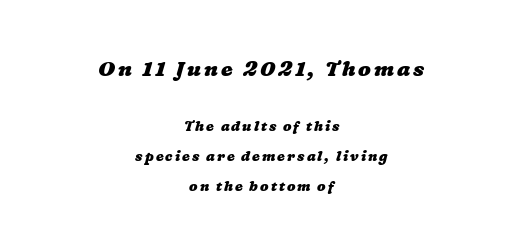
{"bold": "yes", "underline": "no", "align": "center", "line_spacing": "loose", "line_spacing_ratio": 2.15, "larger_block": "first", "size_ratio": 1.5, "glyph_px": 21}
